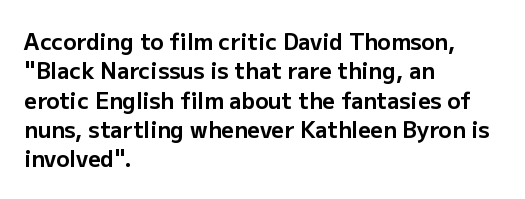
{"italic": "no", "bold": "yes", "underline": "no", "align": "left", "line_spacing": "normal", "line_spacing_ratio": 1.33, "letter_spacing": "normal", "letter_spacing_em": 0.0, "glyph_px": 22}
